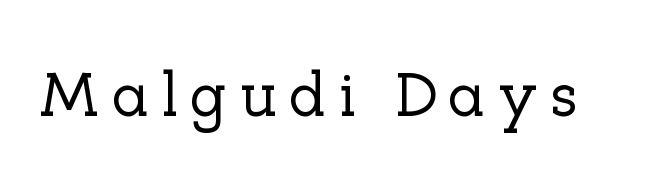
The image shows 63 px serif type, upright; set not underlined; low stroke contrast and a medium x-height.
